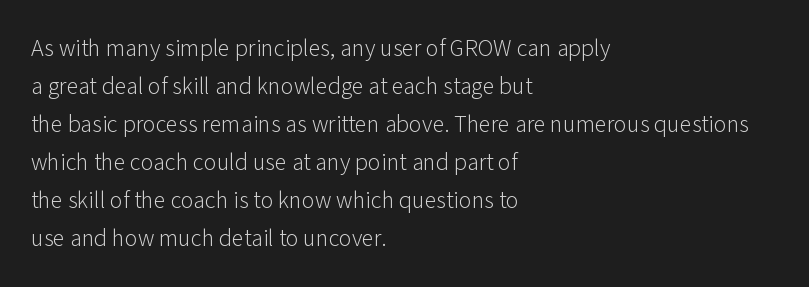
{"italic": "no", "bold": "no", "underline": "no", "align": "left", "line_spacing": "normal", "line_spacing_ratio": 1.58, "letter_spacing": "normal", "letter_spacing_em": 0.0, "glyph_px": 24}
